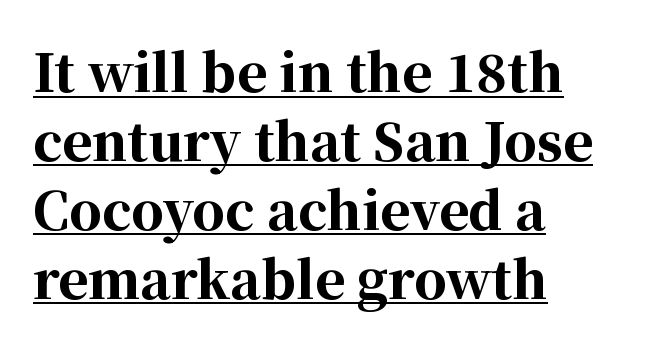
{"serif": "yes", "italic": "no", "bold": "yes", "weight": "bold", "width": "normal", "stroke_contrast": "high", "x_height": "medium", "monospaced": "no", "underline": "yes", "align": "left", "line_spacing": "normal", "line_spacing_ratio": 1.35, "letter_spacing": "normal", "letter_spacing_em": 0.0, "glyph_px": 51}
